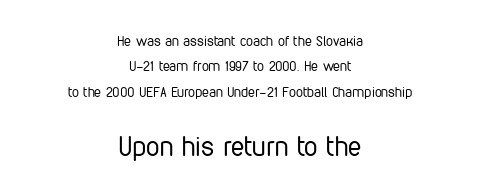
{"italic": "no", "bold": "no", "underline": "no", "align": "center", "line_spacing_ratio": 1.81, "letter_spacing": "normal", "letter_spacing_em": 0.0, "larger_block": "second", "size_ratio": 1.93, "glyph_px": 27}
